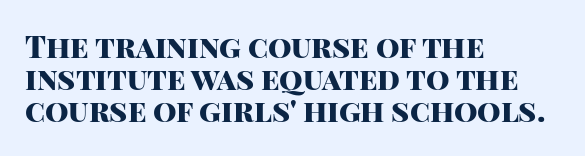
Q: Is the text bold? A: Yes.
Q: Is the text italic (slanted)? A: No, it is upright.
Q: Is the typeface a serif or a sans-serif typeface? A: Sans-serif.
Q: Is the text underlined? A: No.
Q: How is the paragraph aligned? A: Left-aligned.
Q: Is the spacing between letters normal or unusually wide? A: Normal.
Q: Is the spacing between lines tight, normal or loose? A: Tight.
Q: Width (condensed, normal, or wide)? A: Normal.
Q: Stroke contrast? A: High.
Q: x-height? A: Large.
Q: Monospaced? A: No.
